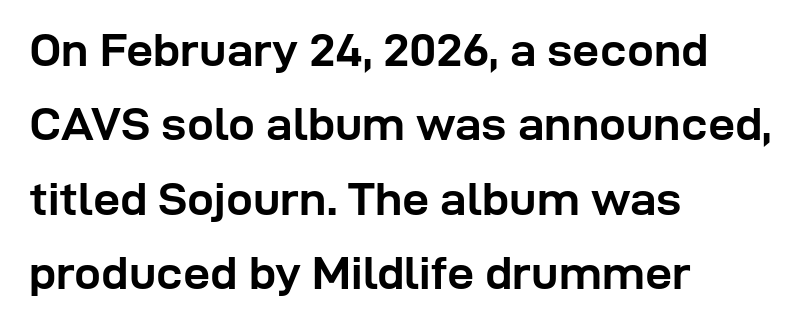
Honestly, the row spacing looks completely unremarkable. The lettering stays uniformly vertical, giving the passage a roman look. The letterforms sit shoulder to shoulder at normal distance. Typeset ragged right — the left edge is the straight one.
